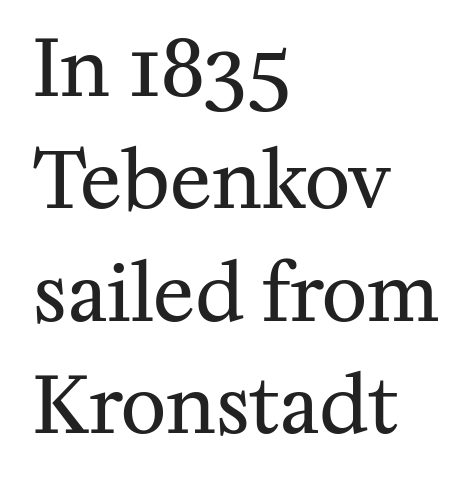
The image shows 78 px regular-weight serif type, upright; set left-aligned, normal line spacing (1.44x), normal letter spacing, not underlined; medium stroke contrast and a medium x-height.
